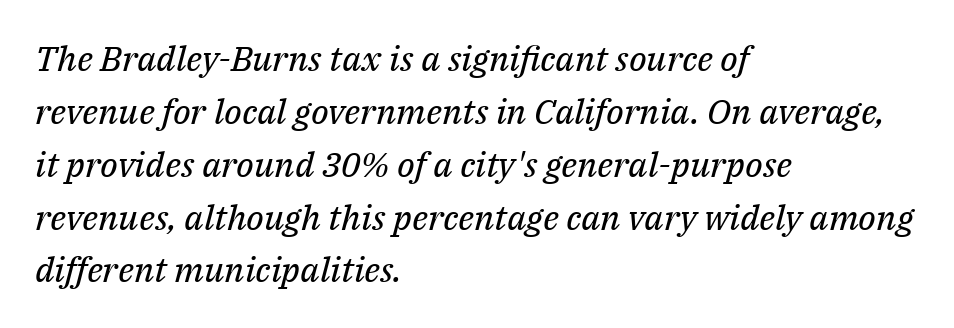
{"serif": "yes", "italic": "yes", "lean": "right", "slant_degrees": 14, "bold": "no", "weight": "regular", "width": "normal", "stroke_contrast": "medium", "x_height": "medium", "monospaced": "no", "underline": "no", "align": "left", "line_spacing": "normal", "line_spacing_ratio": 1.51, "letter_spacing": "normal", "letter_spacing_em": 0.0, "glyph_px": 35}
